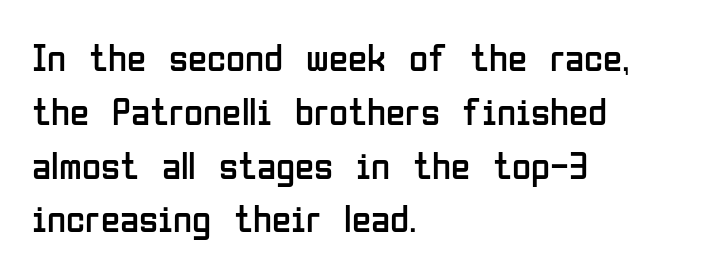
Examine the stroke ends and you'll find no serifs. These lines keep a tight, regular rhythm from letter to letter. The typeface has the unassuming heft of standard copy or less. This sample keeps an unexceptional amount of space between lines. Underlining? Definitely not there. A typesetter would call this proportional, since set widths differ per character.
